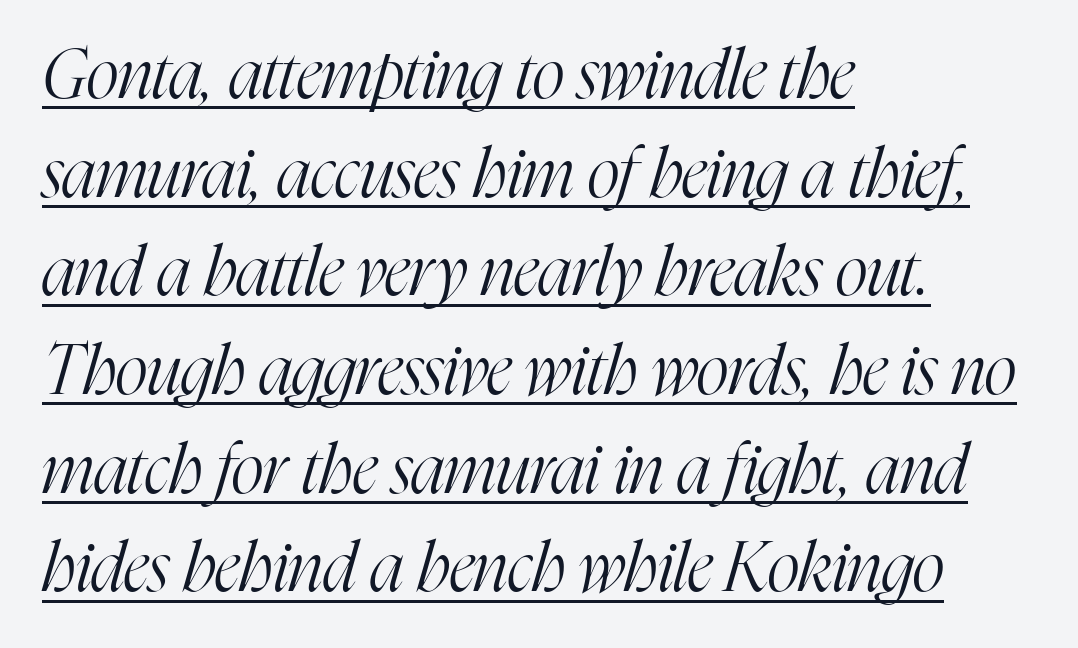
Rendered with sloped, italic letterforms. Does extra space separate the letters? No, they use regular spacing. Notice how the passage keeps a crisp vertical edge on the left only. On a weight scale, this lands at 450 or below. A normal amount of white space separates one row of letters from the next. Think of a printed novel: that variable character pitch is what you see here.
